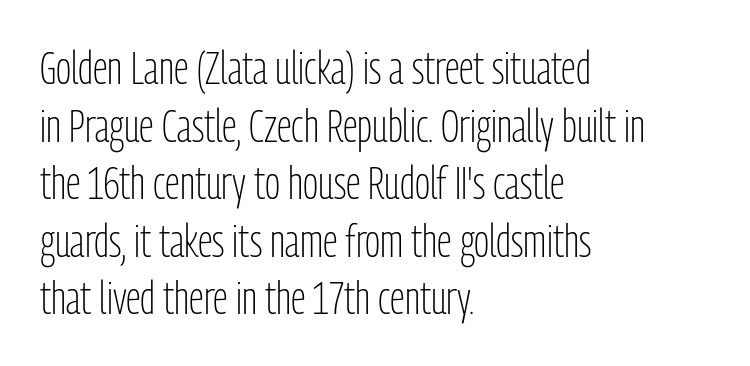
{"serif": "no", "italic": "no", "bold": "no", "weight": "light", "width": "condensed", "stroke_contrast": "low", "x_height": "medium", "monospaced": "no", "underline": "no", "align": "left", "line_spacing": "normal", "line_spacing_ratio": 1.28, "letter_spacing": "normal", "letter_spacing_em": 0.0, "glyph_px": 45}
